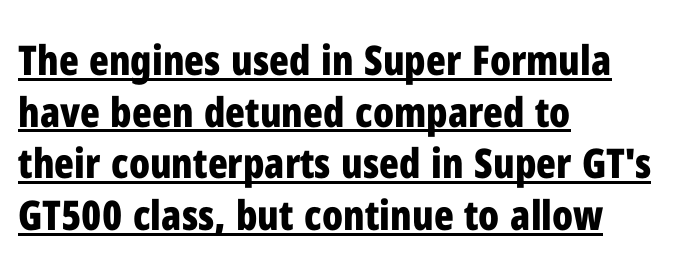
Q: Is the text bold? A: Yes.
Q: Is the text italic (slanted)? A: No, it is upright.
Q: Is the typeface a serif or a sans-serif typeface? A: Sans-serif.
Q: Is the text underlined? A: Yes.
Q: How is the paragraph aligned? A: Left-aligned.
Q: Is the spacing between letters normal or unusually wide? A: Normal.
Q: Is the spacing between lines tight, normal or loose? A: Normal.
Q: Width (condensed, normal, or wide)? A: Condensed.
Q: Stroke contrast? A: Low.
Q: x-height? A: Medium.
Q: Monospaced? A: No.
